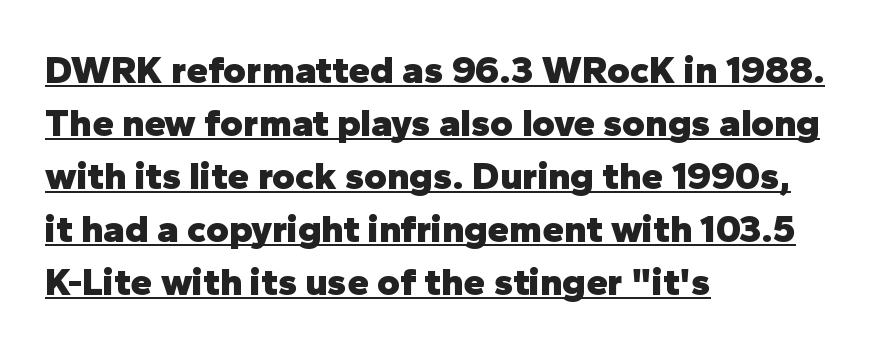
The image shows 39 px heavy sans-serif type, upright; set left-aligned, normal line spacing (1.36x), normal letter spacing, underlined; low stroke contrast and a medium x-height.
